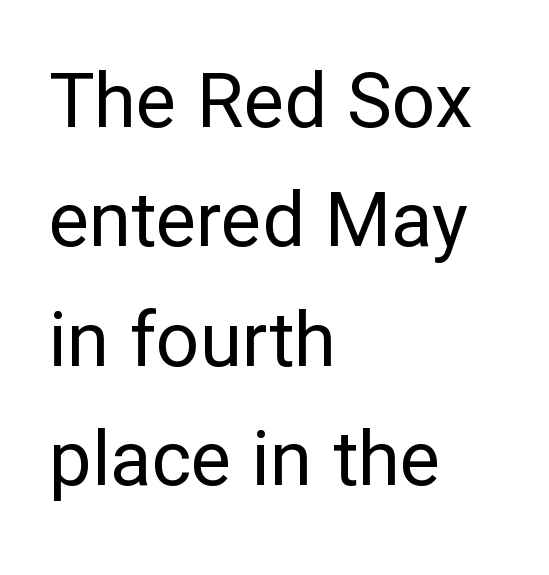
Q: Is the text bold? A: No.
Q: Is the text italic (slanted)? A: No, it is upright.
Q: Is the typeface a serif or a sans-serif typeface? A: Sans-serif.
Q: Is the text underlined? A: No.
Q: How is the paragraph aligned? A: Left-aligned.
Q: Is the spacing between letters normal or unusually wide? A: Normal.
Q: Is the spacing between lines tight, normal or loose? A: Normal.
Q: Width (condensed, normal, or wide)? A: Normal.
Q: Stroke contrast? A: Low.
Q: x-height? A: Medium.
Q: Monospaced? A: No.
